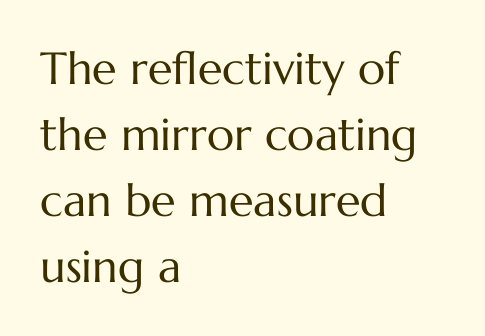
{"italic": "no", "bold": "no", "weight": "regular", "width": "normal", "stroke_contrast": "medium", "x_height": "medium", "monospaced": "no", "underline": "no", "align": "left", "line_spacing": "normal", "line_spacing_ratio": 1.47, "letter_spacing": "normal", "letter_spacing_em": 0.0, "glyph_px": 45}
